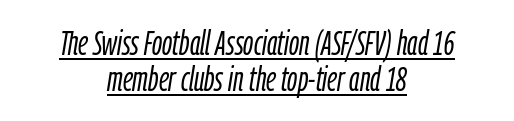
The image shows 35 px light, condensed type, italic (leaning right); set centered, tight line spacing (1.04x), normal letter spacing, underlined; low stroke contrast and a medium x-height.
